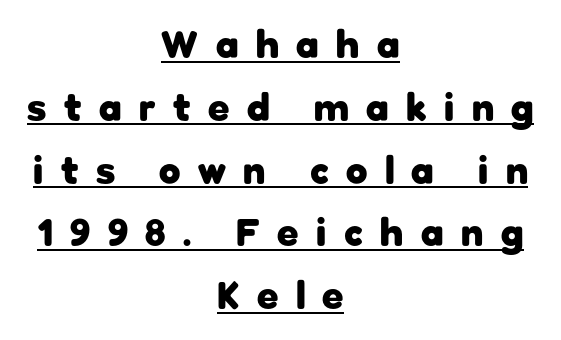
{"serif": "no", "italic": "no", "bold": "yes", "weight": "heavy", "width": "normal", "stroke_contrast": "low", "x_height": "medium", "monospaced": "no", "underline": "yes", "align": "center", "line_spacing": "normal", "line_spacing_ratio": 1.61, "letter_spacing": "wide", "letter_spacing_em": 0.45, "glyph_px": 39}
